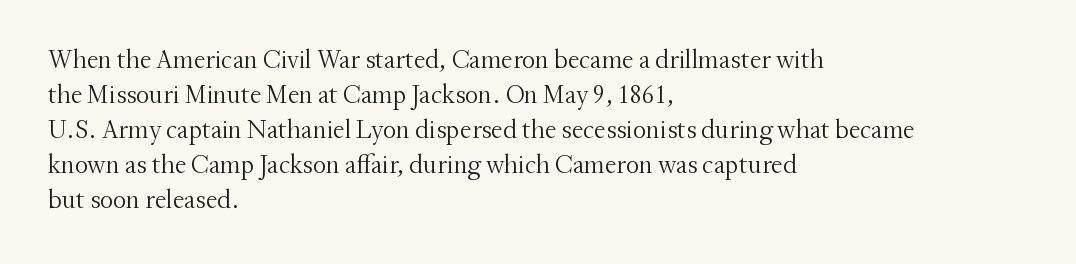
The image shows 26 px text type, upright; set left-aligned, normal line spacing (1.35x), normal letter spacing, not underlined.
